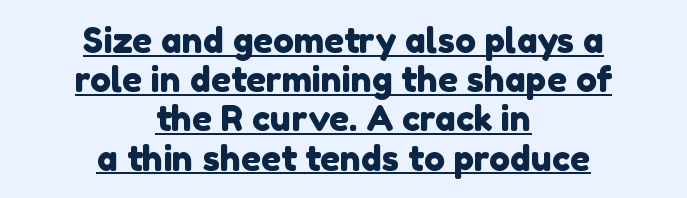
Here the designer chose a conventional face with non-uniform glyph widths. This sample uses a sans-serif face. Layout note: lines centered. Successive baselines arrive quickly, one right under another.
